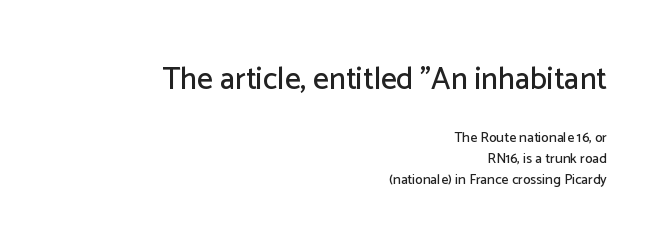
The image shows 31 px sans-serif type, upright; set right-aligned, normal line spacing (1.52x), normal letter spacing, not underlined; the first (top) block is 2.21x larger; low stroke contrast and a medium x-height.
